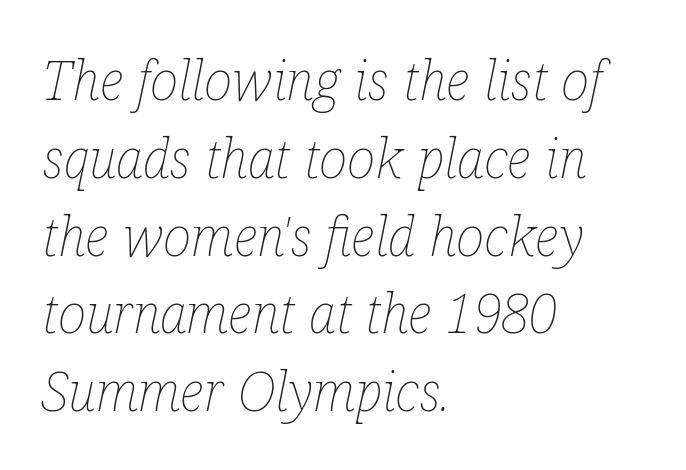
Compared with typical paragraphs, the rows here are spaced about the same. The text block is weighted toward the left margin, trailing off unevenly rightward. Unbolded letterforms with no extra heft. This rendering leaves character spacing at its baseline value. The face used here is proportionally spaced, like ordinary book or web type. The space directly below the letters is spotless.
